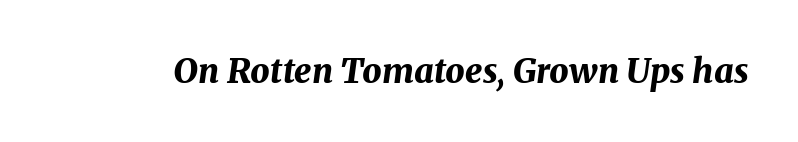
Q: Is the text bold? A: Yes.
Q: Is the text italic (slanted)? A: Yes, it leans right by about 8 degrees.
Q: Is the text underlined? A: No.
Q: Is the spacing between letters normal or unusually wide? A: Normal.
Q: Width (condensed, normal, or wide)? A: Normal.
Q: Stroke contrast? A: Medium.
Q: x-height? A: Medium.
Q: Monospaced? A: No.
